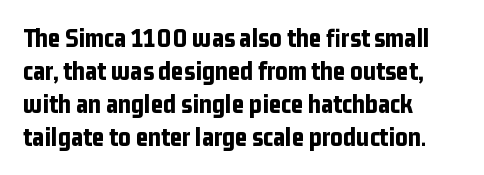
Words float on clear page, feet unadorned. Does the lettering tilt? It doesn't — this is upright. Visually the block forms a straight wall on the left and a jagged coastline on the right. These words are printed bold, with thick strokes throughout. Characters follow at the spacing the type designer built in.
